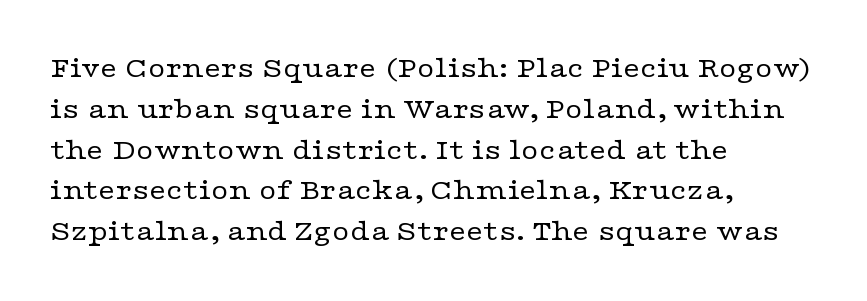
The image shows 30 px regular-weight, wide serif type, upright; set left-aligned, normal line spacing (1.36x), normal letter spacing, not underlined; low stroke contrast and a medium x-height.
